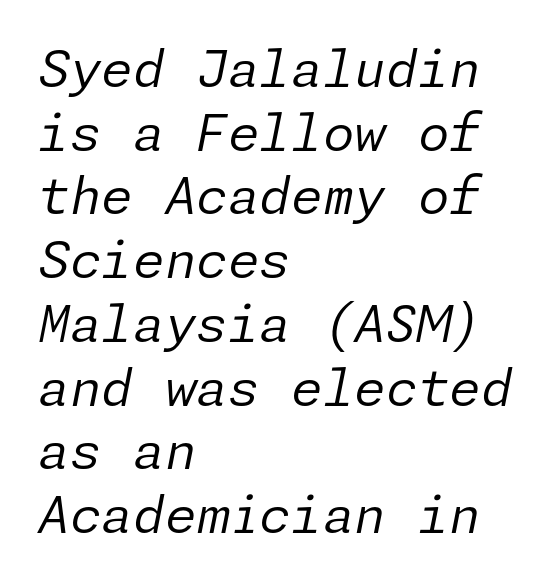
Q: Is the text bold? A: No.
Q: Is the text italic (slanted)? A: Yes, it leans right by about 11 degrees.
Q: Is the text underlined? A: No.
Q: How is the paragraph aligned? A: Left-aligned.
Q: Is the spacing between letters normal or unusually wide? A: Normal.
Q: Is the spacing between lines tight, normal or loose? A: Normal.
Q: Width (condensed, normal, or wide)? A: Normal.
Q: Stroke contrast? A: Low.
Q: x-height? A: Medium.
